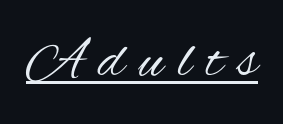
Q: Is the text bold? A: No.
Q: Is the text italic (slanted)? A: Yes.
Q: Is the typeface a serif or a sans-serif typeface? A: Sans-serif.
Q: Is the text underlined? A: Yes.
Q: Is the spacing between letters normal or unusually wide? A: Unusually wide.
Q: Width (condensed, normal, or wide)? A: Condensed.
Q: Stroke contrast? A: Medium.
Q: x-height? A: Small.
Q: Monospaced? A: No.
